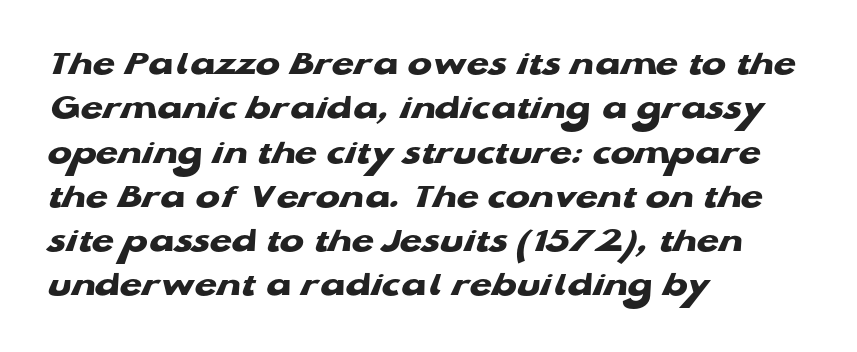
Tracking value appears to be zero — textbook default spacing. A dark, heavy texture on the line: the type is bold. Here the designer chose a conventional face with non-uniform glyph widths. Teacher's note: observe the even left margin — that is flush-left alignment.
